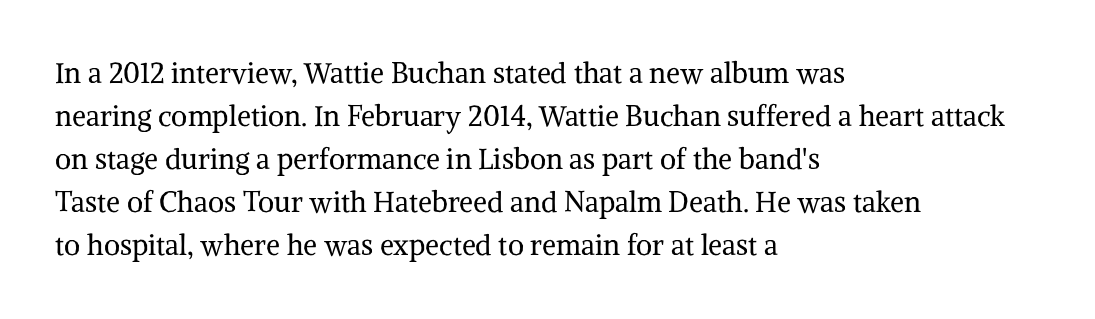
Q: Is the text bold? A: No.
Q: Is the text italic (slanted)? A: No, it is upright.
Q: Is the typeface a serif or a sans-serif typeface? A: Serif.
Q: Is the text underlined? A: No.
Q: How is the paragraph aligned? A: Left-aligned.
Q: Is the spacing between letters normal or unusually wide? A: Normal.
Q: Is the spacing between lines tight, normal or loose? A: Normal.
Q: Width (condensed, normal, or wide)? A: Normal.
Q: Stroke contrast? A: Medium.
Q: x-height? A: Medium.
Q: Monospaced? A: No.
